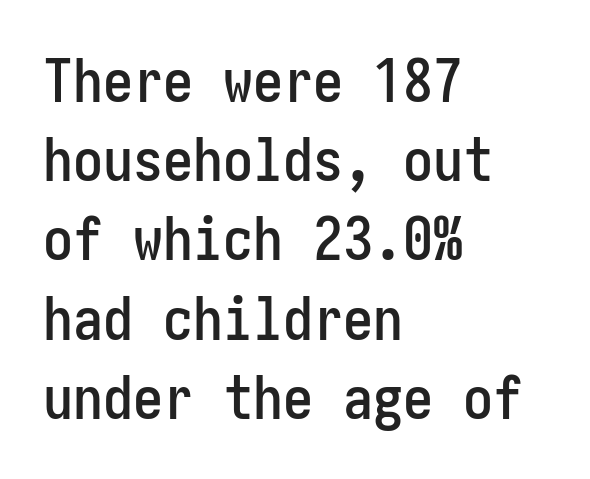
The passage shown is not underscored anywhere. Vertically, the passage feels balanced, rows spaced as you'd expect. A typesetter would call this zero additional tracking. The designer went with a sans here, leaving each stem footless. Casual observation: everything's shoved over to the left.
